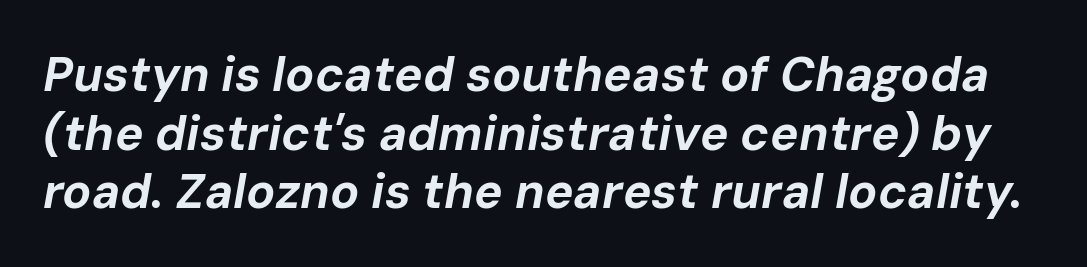
A dark, heavy texture on the line: the type is bold. Each word holds together tightly as a unit, with standard inter-letter gaps. Do the characters align in a grid? No, the font is proportional. The text carries the slant typical of an italic or oblique font. Type without underlining.
